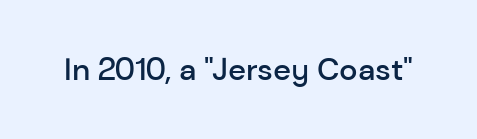
The space directly below the letters is spotless. The letters advance in unequal steps, a hallmark of proportional type. Look at the stroke-to-counter ratio: somewhat heavy, a semibold. Glyph-to-glyph distance matches everyday printed text.
